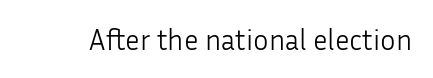
The image shows 29 px light sans-serif type, upright; set normal letter spacing, not underlined; low stroke contrast and a medium x-height.
